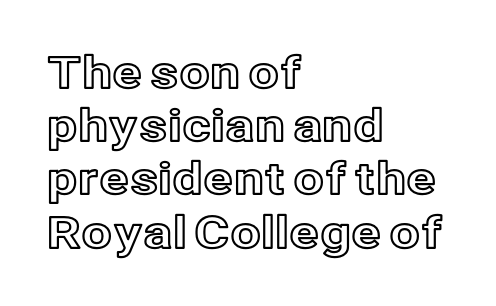
The image shows 44 px text type, upright; set left-aligned, line spacing 1.21x, normal letter spacing, not underlined; a medium x-height.
